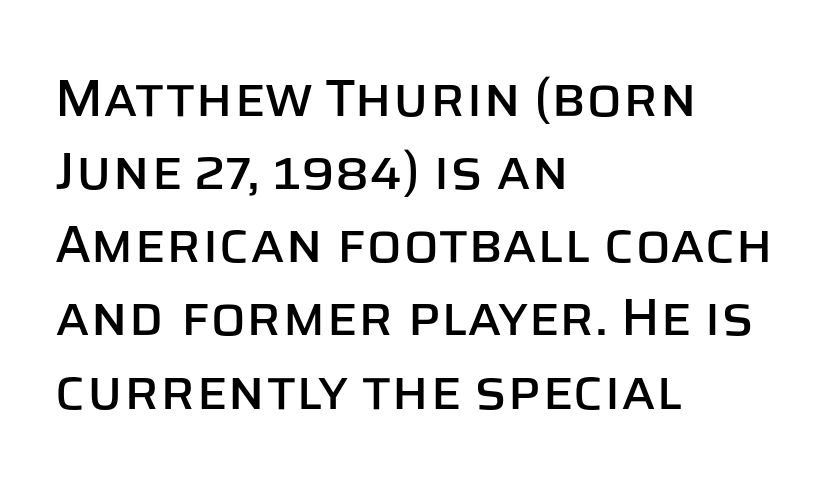
{"serif": "no", "italic": "no", "width": "normal", "stroke_contrast": "low", "x_height": "large", "monospaced": "no", "underline": "no", "align": "left", "line_spacing": "normal", "line_spacing_ratio": 1.38, "letter_spacing": "normal", "letter_spacing_em": 0.0, "glyph_px": 53}
